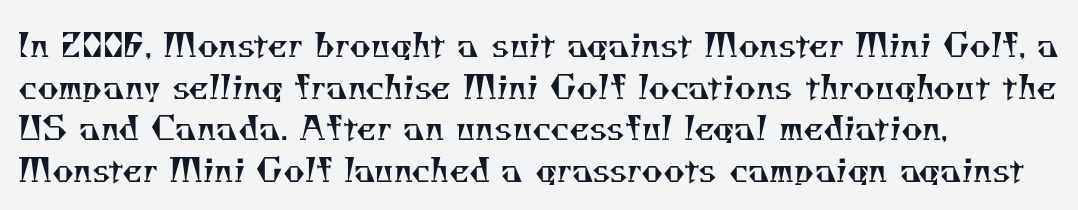
Q: Is the text bold? A: No.
Q: Is the typeface a serif or a sans-serif typeface? A: Serif.
Q: Is the text underlined? A: No.
Q: How is the paragraph aligned? A: Left-aligned.
Q: Is the spacing between letters normal or unusually wide? A: Normal.
Q: Is the spacing between lines tight, normal or loose? A: Normal.
Q: Width (condensed, normal, or wide)? A: Normal.
Q: Stroke contrast? A: Medium.
Q: x-height? A: Small.
Q: Monospaced? A: No.
